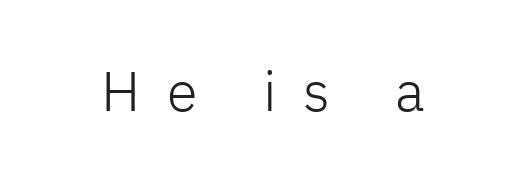
Q: Is the text bold? A: No.
Q: Is the text italic (slanted)? A: No, it is upright.
Q: Is the typeface a serif or a sans-serif typeface? A: Sans-serif.
Q: Is the text underlined? A: No.
Q: Is the spacing between letters normal or unusually wide? A: Unusually wide.
Q: Width (condensed, normal, or wide)? A: Normal.
Q: Stroke contrast? A: Low.
Q: x-height? A: Medium.
Q: Monospaced? A: No.
